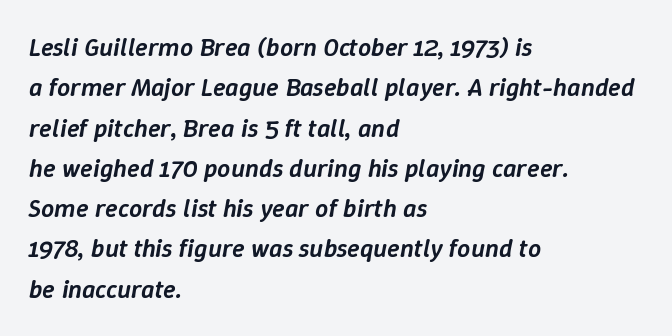
Q: Is the text bold? A: Semi-bold.
Q: Is the text italic (slanted)? A: Yes, it leans right by about 9 degrees.
Q: Is the text underlined? A: No.
Q: How is the paragraph aligned? A: Left-aligned.
Q: Is the spacing between letters normal or unusually wide? A: Normal.
Q: Is the spacing between lines tight, normal or loose? A: Normal.
